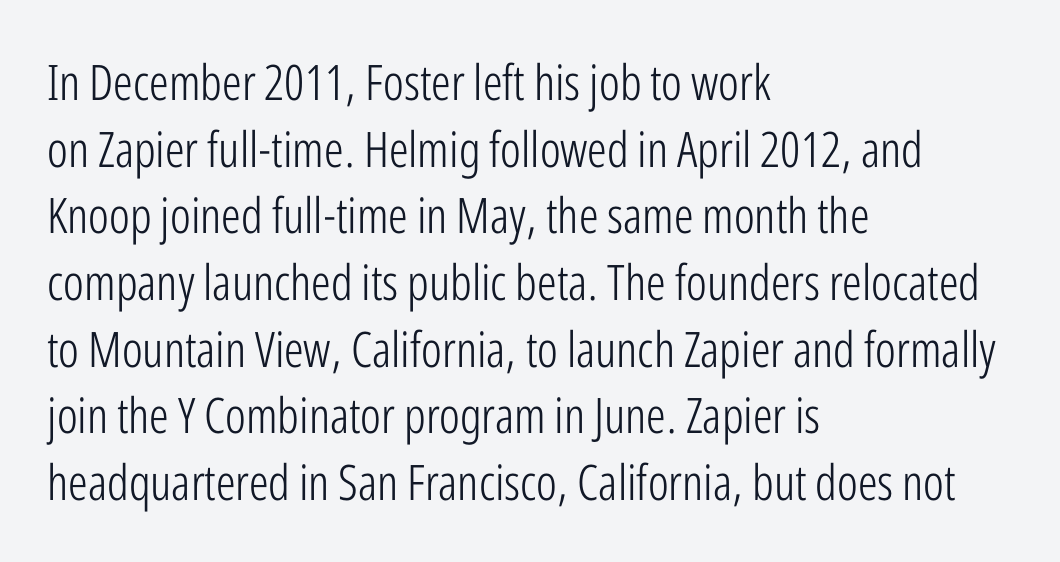
Q: Is the text bold? A: No.
Q: Is the text italic (slanted)? A: No, it is upright.
Q: Is the typeface a serif or a sans-serif typeface? A: Sans-serif.
Q: Is the text underlined? A: No.
Q: How is the paragraph aligned? A: Left-aligned.
Q: Is the spacing between letters normal or unusually wide? A: Normal.
Q: Is the spacing between lines tight, normal or loose? A: Normal.
Q: Width (condensed, normal, or wide)? A: Condensed.
Q: Stroke contrast? A: Low.
Q: x-height? A: Medium.
Q: Monospaced? A: No.
